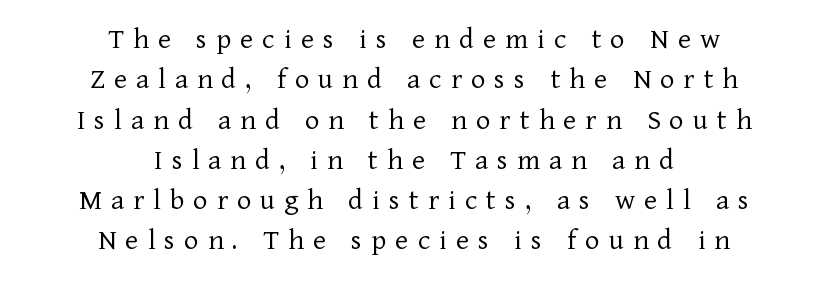
The image shows 31 px light serif type, upright; set centered, normal line spacing (1.3x), unusually wide letter spacing (+0.29 em), not underlined; low stroke contrast and a medium x-height.
